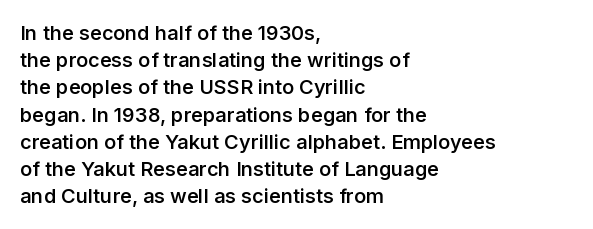
Q: Is the text bold? A: Semi-bold.
Q: Is the text italic (slanted)? A: No, it is upright.
Q: Is the text underlined? A: No.
Q: How is the paragraph aligned? A: Left-aligned.
Q: Is the spacing between letters normal or unusually wide? A: Normal.
Q: Is the spacing between lines tight, normal or loose? A: Normal.
